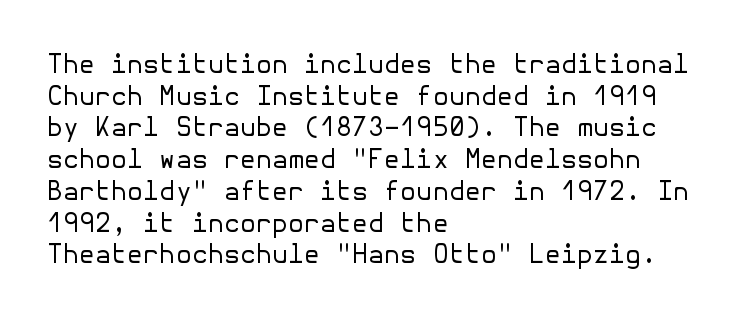
Nope, not italic — everything's standing straight. The font is comparable to plain body text, perhaps lighter. Inter-character spacing is left at the font's built-in metrics. The zone under the glyphs is completely vacant. These lines are set flush left with a ragged right edge.
